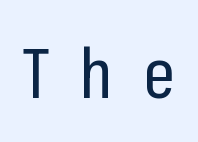
{"serif": "no", "italic": "no", "bold": "no", "weight": "regular", "width": "condensed", "stroke_contrast": "low", "x_height": "medium", "monospaced": "no", "underline": "no", "letter_spacing": "wide", "letter_spacing_em": 0.43, "glyph_px": 70}
